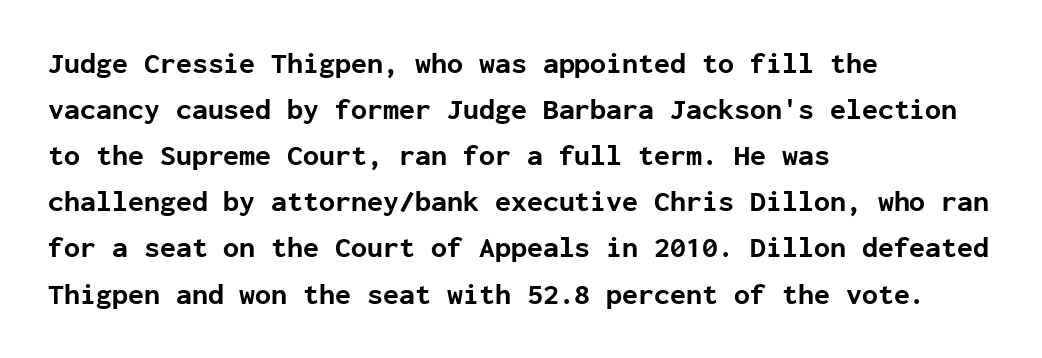
{"serif": "no", "italic": "no", "bold": "yes", "weight": "bold", "width": "normal", "stroke_contrast": "low", "x_height": "medium", "monospaced": "yes", "underline": "no", "align": "left", "line_spacing": "normal", "line_spacing_ratio": 1.59, "letter_spacing": "normal", "letter_spacing_em": 0.0, "glyph_px": 29}
